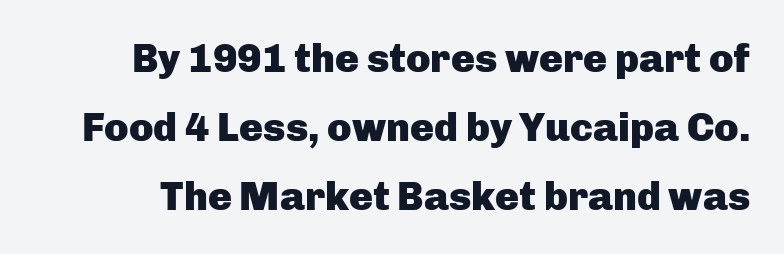
Q: Is the text bold? A: Yes.
Q: Is the text italic (slanted)? A: No, it is upright.
Q: Is the typeface a serif or a sans-serif typeface? A: Sans-serif.
Q: Is the text underlined? A: No.
Q: Is the spacing between letters normal or unusually wide? A: Normal.
Q: Width (condensed, normal, or wide)? A: Normal.
Q: Stroke contrast? A: Low.
Q: x-height? A: Medium.
Q: Monospaced? A: No.
